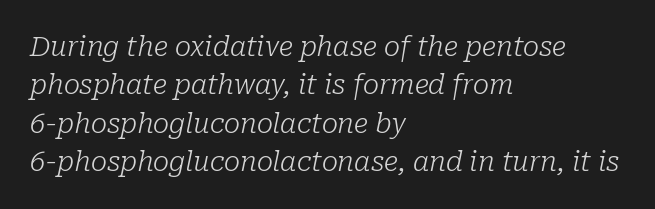
Q: Is the text bold? A: No.
Q: Is the text italic (slanted)? A: Yes, it leans right by about 10 degrees.
Q: Is the text underlined? A: No.
Q: How is the paragraph aligned? A: Left-aligned.
Q: Is the spacing between letters normal or unusually wide? A: Normal.
Q: Is the spacing between lines tight, normal or loose? A: Normal.
